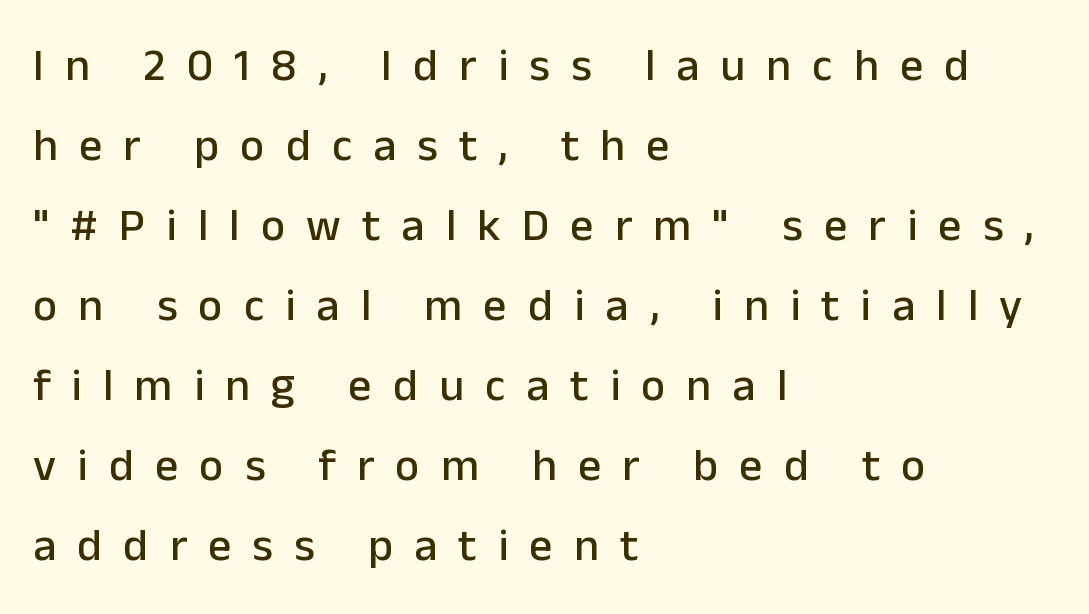
The image shows 46 px sans-serif type, upright; set left-aligned, line spacing 1.74x, unusually wide letter spacing (+0.46 em), not underlined; low stroke contrast and a medium x-height.
